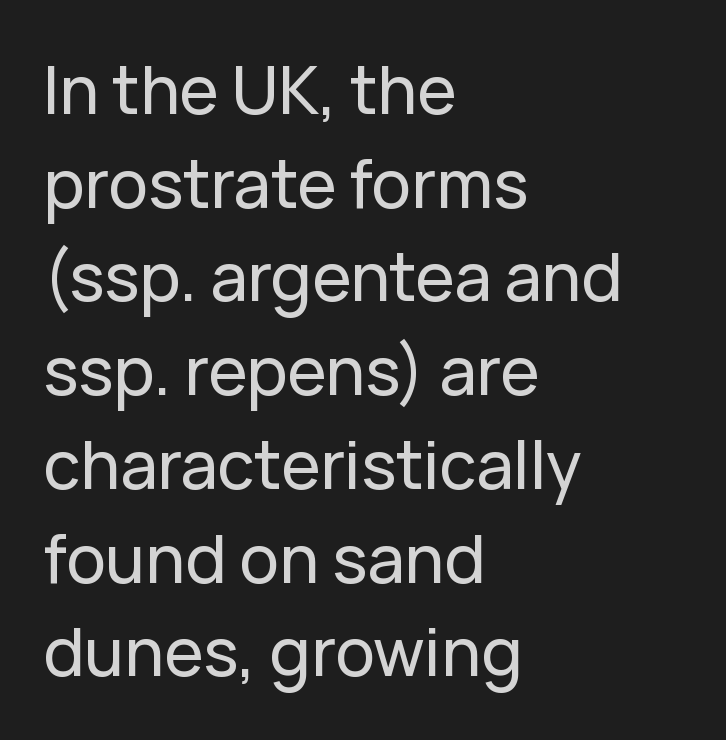
A sans-serif font was chosen for this passage. Characters follow at the spacing the type designer built in. Ascenders rise straight up at ninety degrees. Bare-footed words on every line. This sample is left-justified, so line endings fall wherever the words run out. A normal amount of white space separates one row of letters from the next.
